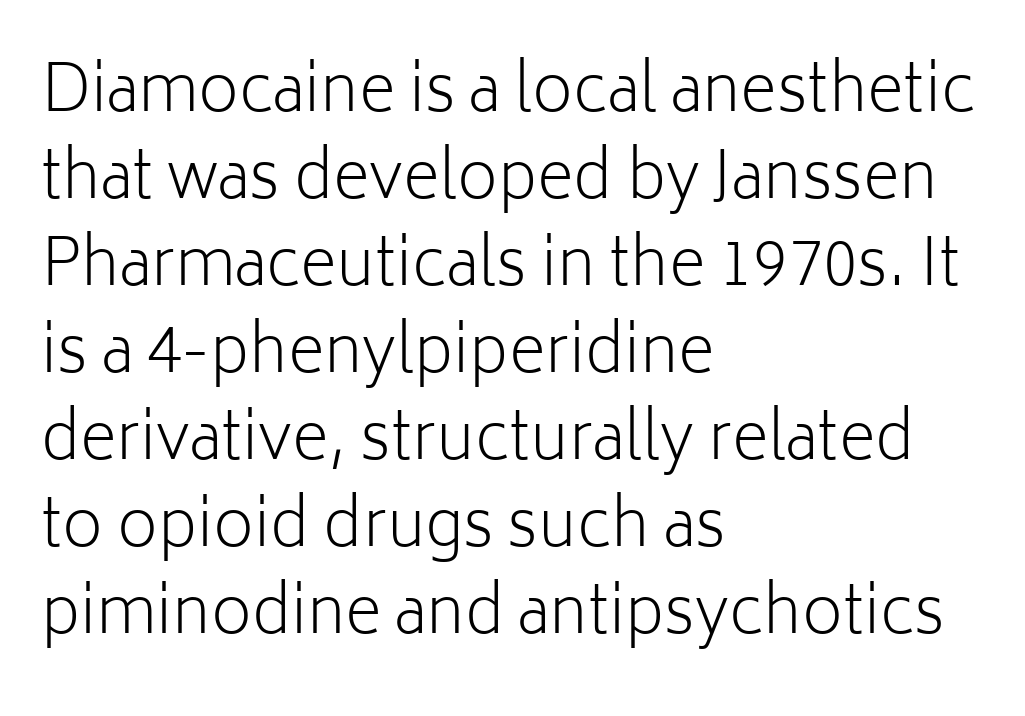
{"serif": "no", "italic": "no", "bold": "no", "weight": "light", "width": "normal", "stroke_contrast": "low", "x_height": "medium", "monospaced": "no", "underline": "no", "align": "left", "line_spacing": "normal", "line_spacing_ratio": 1.38, "letter_spacing": "normal", "letter_spacing_em": 0.0, "glyph_px": 63}
